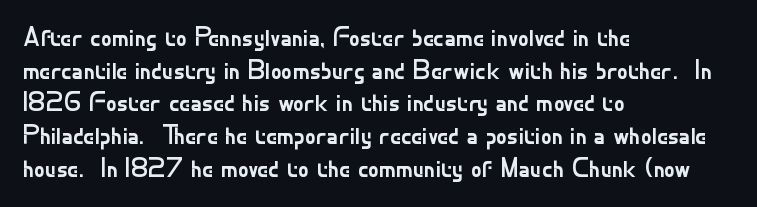
Q: Is the text bold? A: No.
Q: Is the text italic (slanted)? A: No, it is upright.
Q: Is the text underlined? A: No.
Q: How is the paragraph aligned? A: Left-aligned.
Q: Is the spacing between letters normal or unusually wide? A: Normal.
